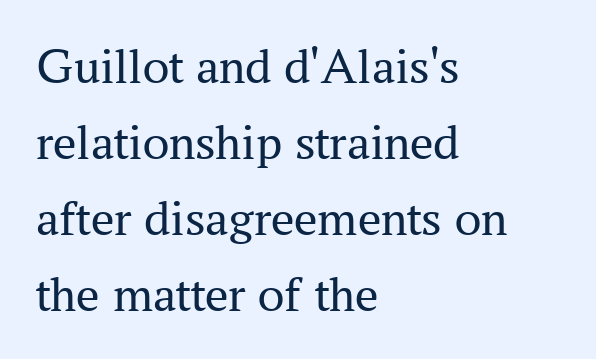
The image shows 52 px regular-weight serif type, upright; set left-aligned, normal line spacing (1.46x), normal letter spacing, not underlined; medium stroke contrast and a medium x-height.
